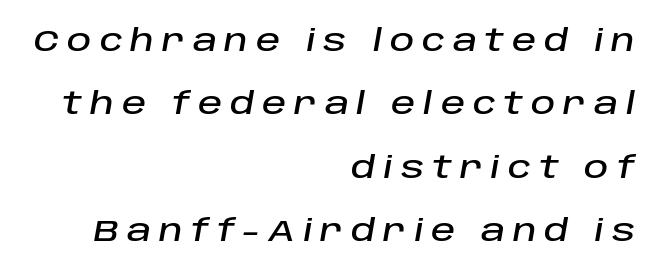
{"italic": "yes", "lean": "right", "slant_degrees": 10, "width": "normal", "stroke_contrast": "low", "x_height": "large", "monospaced": "no", "underline": "no", "align": "right", "line_spacing": "loose", "line_spacing_ratio": 2.11, "letter_spacing": "wide", "letter_spacing_em": 0.26, "glyph_px": 30}
